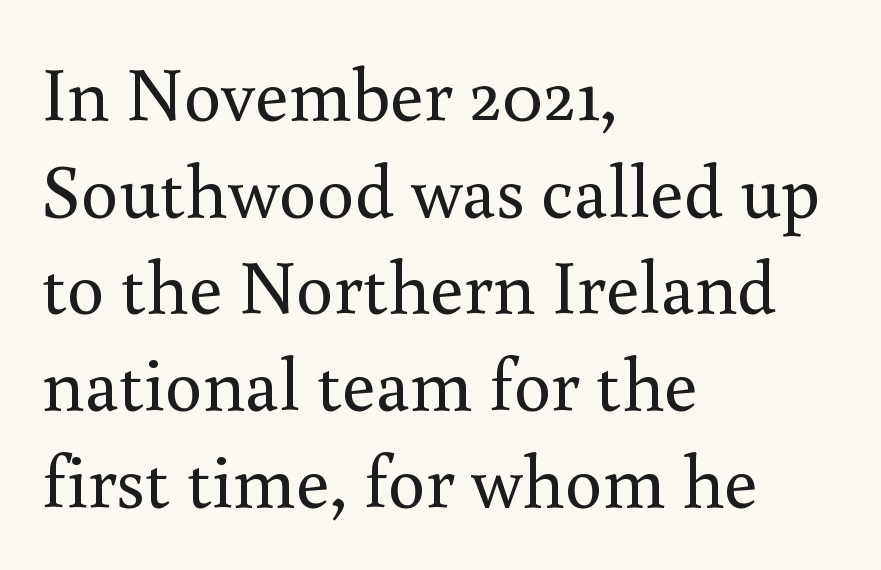
The image shows 75 px regular-weight serif type, upright; set left-aligned, normal line spacing (1.29x), normal letter spacing, not underlined; a small x-height.
